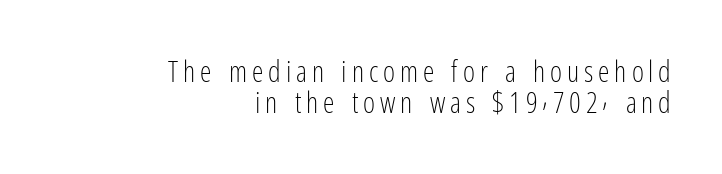
The image shows 29 px light, condensed sans-serif type, upright; set right-aligned, tight line spacing (1.08x), not underlined; low stroke contrast and a medium x-height.
